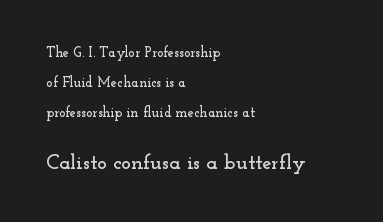
Q: Is the text italic (slanted)? A: No, it is upright.
Q: Is the text underlined? A: No.
Q: How is the paragraph aligned? A: Left-aligned.
Q: Is the spacing between letters normal or unusually wide? A: Normal.
Q: Is the spacing between lines tight, normal or loose? A: Loose.
Q: Which block of text is set in a larger size, the first (top) or the second (bottom)? A: The second (bottom) one.
